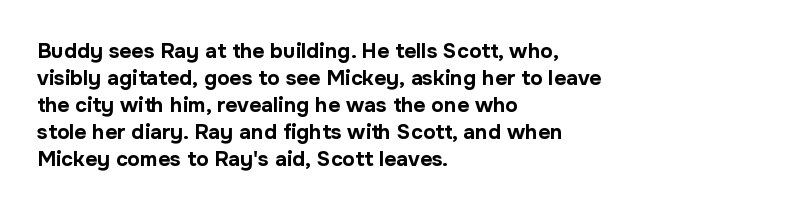
{"italic": "no", "bold": "yes", "underline": "no", "align": "left", "line_spacing": "normal", "line_spacing_ratio": 1.29, "letter_spacing": "normal", "letter_spacing_em": 0.0, "glyph_px": 21}
